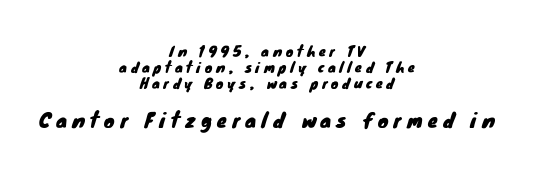
Q: Is the text underlined? A: No.
Q: How is the paragraph aligned? A: Centered.
Q: Is the spacing between letters normal or unusually wide? A: Unusually wide.
Q: Is the spacing between lines tight, normal or loose? A: Tight.
Q: Which block of text is set in a larger size, the first (top) or the second (bottom)? A: The second (bottom) one.
